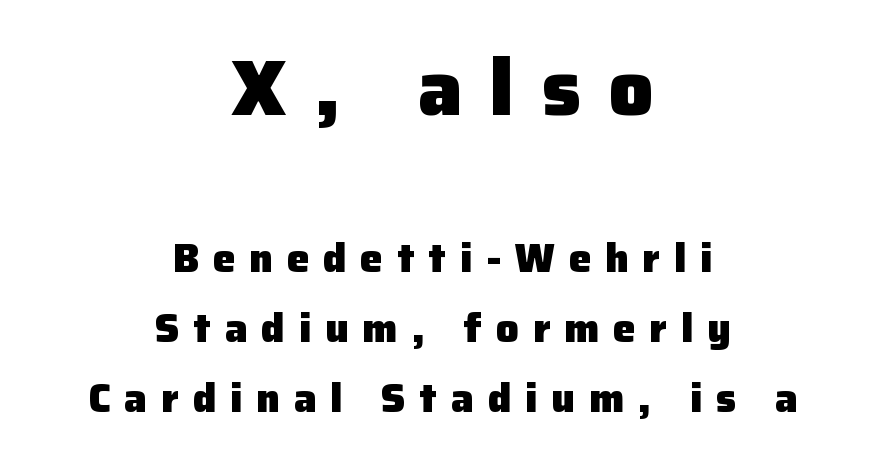
Q: Is the text bold? A: Yes.
Q: Is the text italic (slanted)? A: No, it is upright.
Q: Is the typeface a serif or a sans-serif typeface? A: Sans-serif.
Q: Is the text underlined? A: No.
Q: How is the paragraph aligned? A: Centered.
Q: Is the spacing between letters normal or unusually wide? A: Unusually wide.
Q: Which block of text is set in a larger size, the first (top) or the second (bottom)? A: The first (top) one.
Q: Width (condensed, normal, or wide)? A: Normal.
Q: Stroke contrast? A: Low.
Q: x-height? A: Medium.
Q: Monospaced? A: No.
